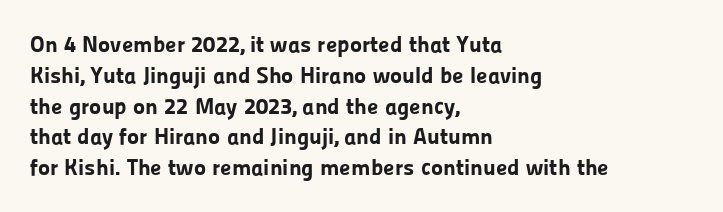
{"italic": "no", "bold": "yes", "underline": "no", "align": "left", "line_spacing": "normal", "line_spacing_ratio": 1.34, "letter_spacing": "normal", "letter_spacing_em": 0.0, "glyph_px": 23}
